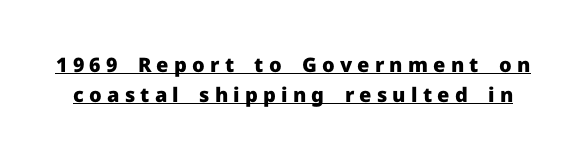
Q: Is the text bold? A: Yes.
Q: Is the text italic (slanted)? A: No, it is upright.
Q: Is the text underlined? A: Yes.
Q: Is the spacing between letters normal or unusually wide? A: Unusually wide.
Q: Is the spacing between lines tight, normal or loose? A: Normal.
